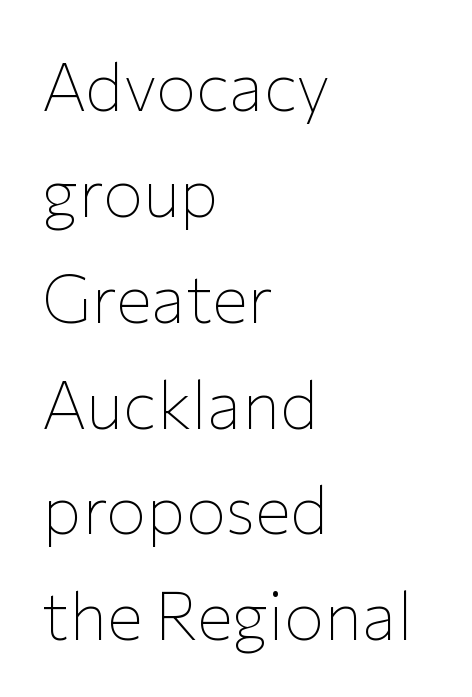
The glyphs in this specimen are sans serif. A bare baseline throughout the passage. Is there any slant? The stems are plumb. Baseline-to-baseline distance is the conventional proportion of letter height.
